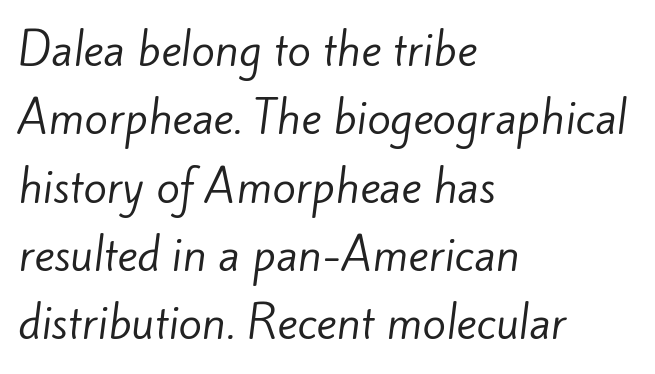
The image shows 43 px regular-weight sans-serif type; set left-aligned, normal line spacing (1.59x), normal letter spacing, not underlined; low stroke contrast and a small x-height.
